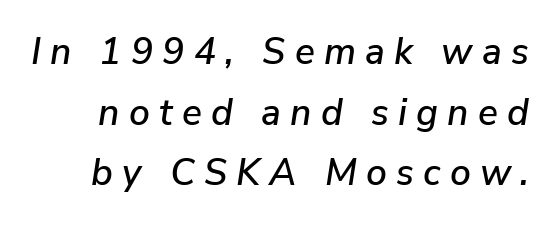
{"italic": "yes", "lean": "right", "slant_degrees": 9, "width": "normal", "stroke_contrast": "low", "x_height": "medium", "monospaced": "no", "underline": "no", "line_spacing": "normal", "line_spacing_ratio": 1.64, "letter_spacing": "wide", "letter_spacing_em": 0.25, "glyph_px": 37}
